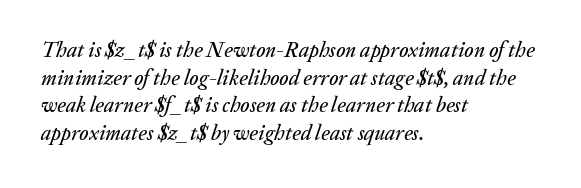
The image shows 21 px text type, italic (leaning right); set left-aligned, normal line spacing (1.32x), normal letter spacing, not underlined.
